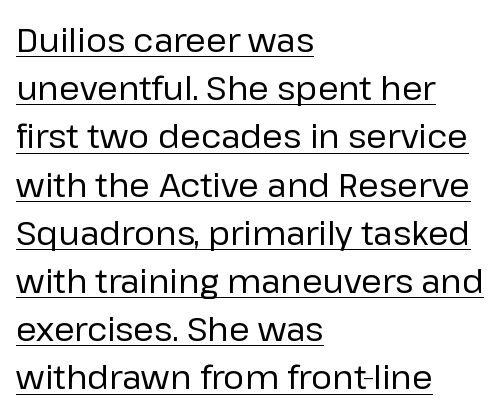
{"serif": "no", "italic": "no", "bold": "no", "weight": "regular", "width": "normal", "stroke_contrast": "low", "x_height": "medium", "monospaced": "no", "underline": "yes", "align": "left", "line_spacing": "normal", "line_spacing_ratio": 1.46, "letter_spacing": "normal", "letter_spacing_em": 0.0, "glyph_px": 33}
